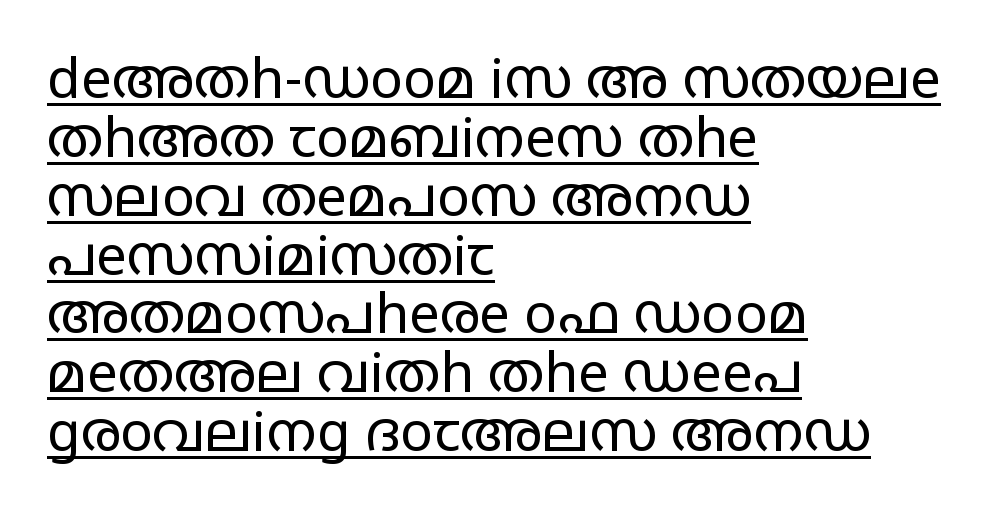
Unlike italic type, these characters show no tilt at all. The lines in this sample share a left origin and differ only in where they stop. Notice how a bar underscores the lettering throughout. Between one letter and the next there's only the usual sliver of space. Varying glyph widths throughout — classic text-font behaviour.
